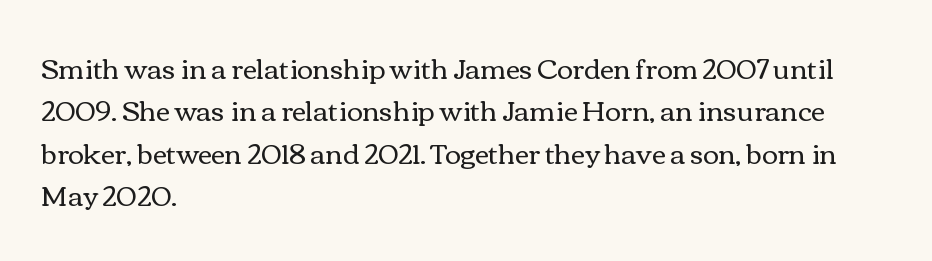
The image shows 27 px text type, upright; set left-aligned, normal line spacing (1.57x), normal letter spacing, not underlined.
